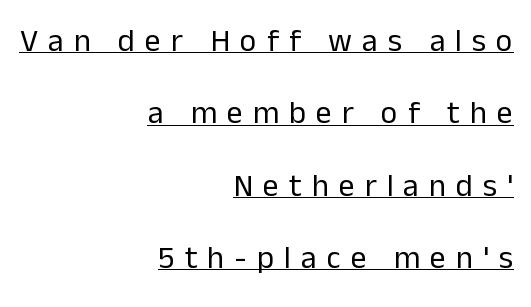
The image shows 32 px regular-weight sans-serif type, upright; set right-aligned, loose line spacing (2.26x), unusually wide letter spacing (+0.31 em), underlined; low stroke contrast and a medium x-height.
